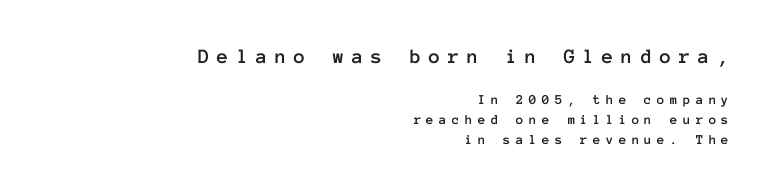
The image shows 21 px text type, upright; set right-aligned, normal line spacing (1.43x), unusually wide letter spacing (+0.37 em), not underlined; the first (top) block is 1.5x larger.
